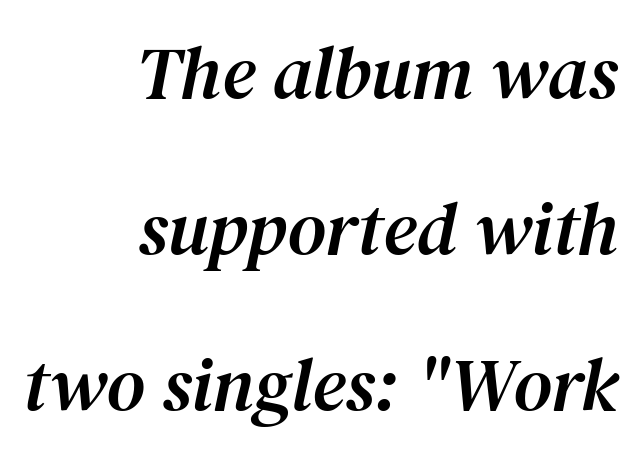
The image shows 75 px serif type, italic (leaning right); set right-aligned, loose line spacing (2.08x), normal letter spacing, not underlined; medium stroke contrast and a medium x-height.
